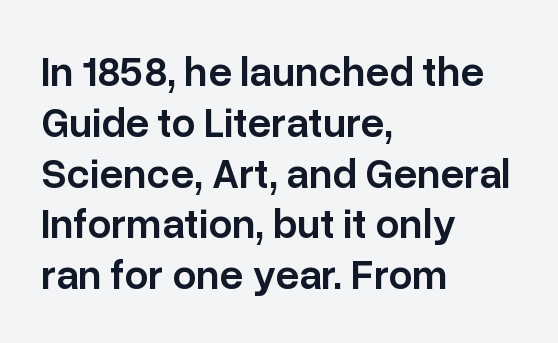
{"serif": "no", "italic": "no", "bold": "semi", "weight": "semibold", "width": "normal", "stroke_contrast": "low", "x_height": "medium", "monospaced": "no", "underline": "no", "align": "left", "line_spacing_ratio": 1.21, "letter_spacing": "normal", "letter_spacing_em": 0.0, "glyph_px": 42}
